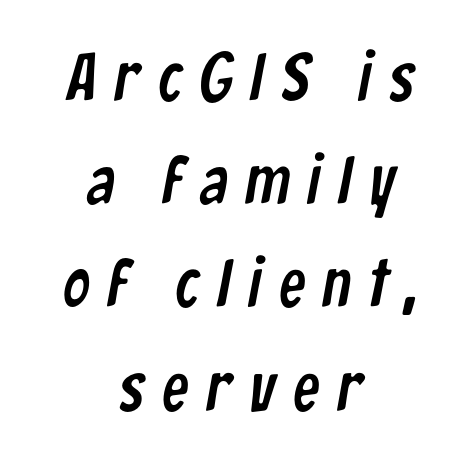
{"serif": "no", "width": "condensed", "stroke_contrast": "low", "x_height": "medium", "monospaced": "no", "underline": "no", "align": "center", "line_spacing": "normal", "line_spacing_ratio": 1.54, "letter_spacing": "wide", "letter_spacing_em": 0.26, "glyph_px": 67}
